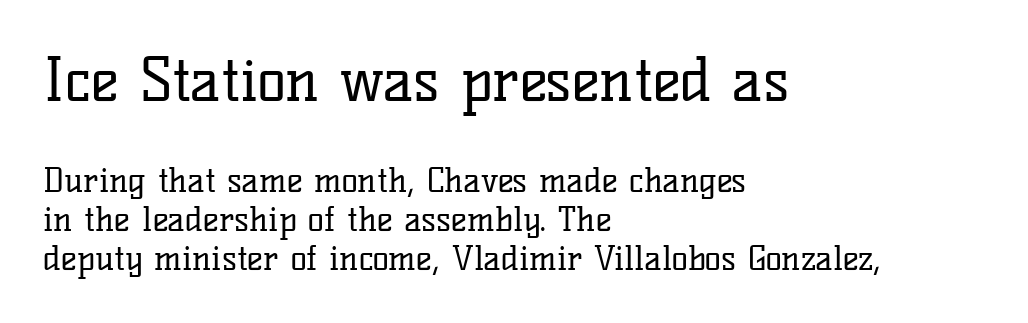
The image shows 60 px regular-weight serif type, upright; set left-aligned, tight line spacing (1.14x), normal letter spacing, not underlined; the first (top) block is 1.76x larger; low stroke contrast and a medium x-height.
